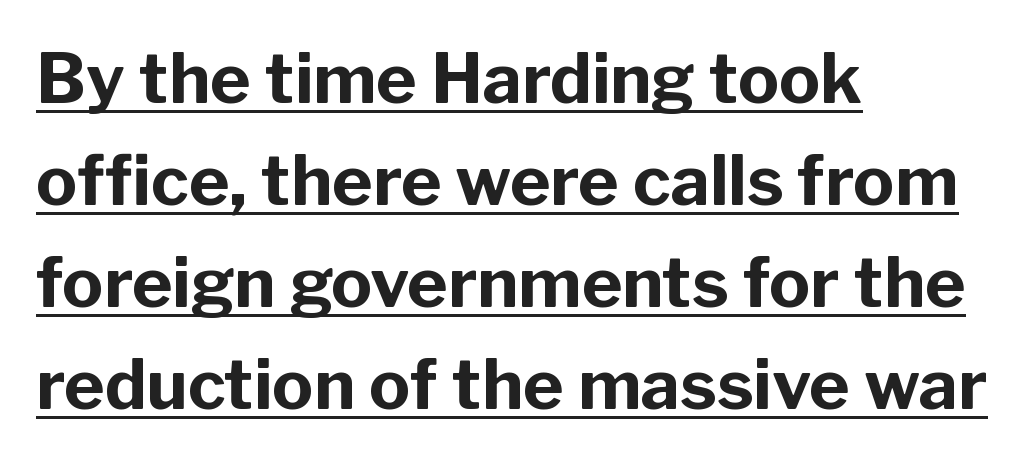
{"serif": "no", "italic": "no", "bold": "yes", "weight": "bold", "width": "normal", "stroke_contrast": "low", "x_height": "medium", "monospaced": "no", "underline": "yes", "align": "left", "line_spacing": "normal", "line_spacing_ratio": 1.48, "letter_spacing": "normal", "letter_spacing_em": 0.0, "glyph_px": 69}
